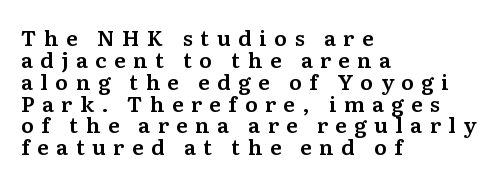
Q: Is the text italic (slanted)? A: No, it is upright.
Q: Is the text underlined? A: No.
Q: How is the paragraph aligned? A: Left-aligned.
Q: Is the spacing between letters normal or unusually wide? A: Unusually wide.
Q: Is the spacing between lines tight, normal or loose? A: Tight.
